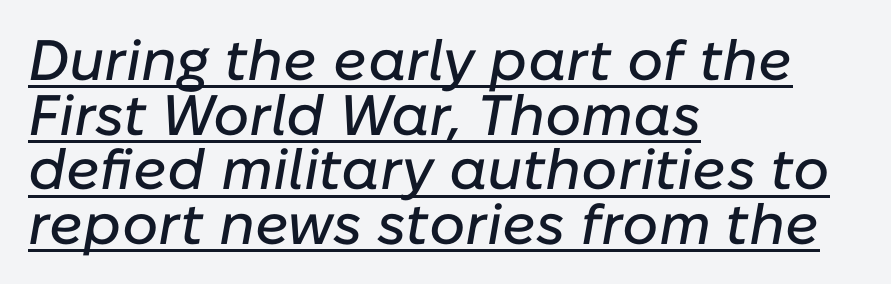
Q: Is the text italic (slanted)? A: Yes, it leans right by about 10 degrees.
Q: Is the text underlined? A: Yes.
Q: How is the paragraph aligned? A: Left-aligned.
Q: Is the spacing between letters normal or unusually wide? A: Normal.
Q: Is the spacing between lines tight, normal or loose? A: Tight.
Q: Width (condensed, normal, or wide)? A: Normal.
Q: Stroke contrast? A: Low.
Q: x-height? A: Medium.
Q: Monospaced? A: No.
